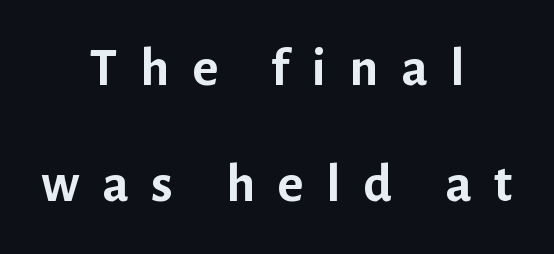
{"serif": "no", "italic": "no", "bold": "yes", "weight": "semibold", "width": "normal", "stroke_contrast": "low", "x_height": "medium", "monospaced": "no", "underline": "no", "align": "center", "line_spacing": "loose", "line_spacing_ratio": 2.11, "letter_spacing": "wide", "letter_spacing_em": 0.41, "glyph_px": 55}
